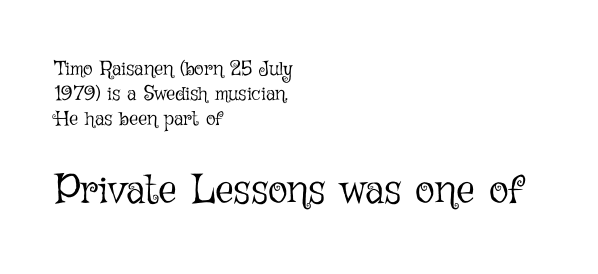
The letters advance in unequal steps, a hallmark of proportional type. Unlike italic type, these characters show no tilt at all. This rendering features lettering with no underline. The lines are quadded left. These lines keep a tight, regular rhythm from letter to letter. The passage shown is not bold in any degree.
